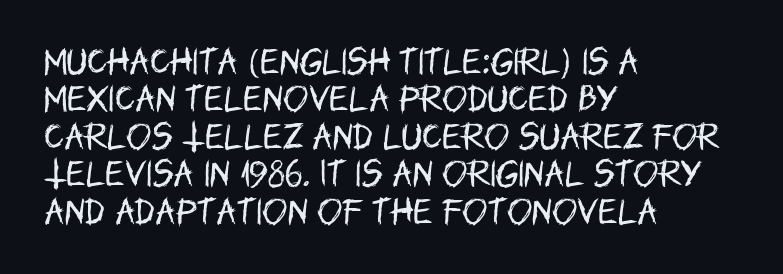
The image shows 30 px regular-weight, condensed sans-serif type, upright; set left-aligned, normal line spacing (1.25x), normal letter spacing, not underlined; low stroke contrast and a large x-height.
